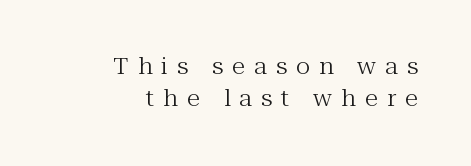
{"italic": "no", "bold": "no", "underline": "no", "align": "right", "line_spacing": "normal", "line_spacing_ratio": 1.46, "letter_spacing": "wide", "letter_spacing_em": 0.41, "glyph_px": 22}
